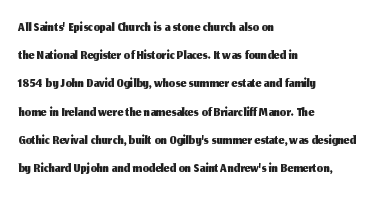
{"italic": "no", "underline": "no", "align": "left", "line_spacing": "normal", "line_spacing_ratio": 1.41, "letter_spacing": "normal", "letter_spacing_em": 0.0, "glyph_px": 20}
